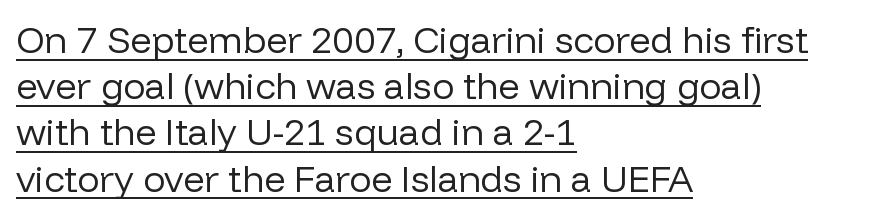
The image shows 37 px regular-weight sans-serif type, upright; set left-aligned, normal line spacing (1.25x), normal letter spacing, underlined; low stroke contrast and a medium x-height.
